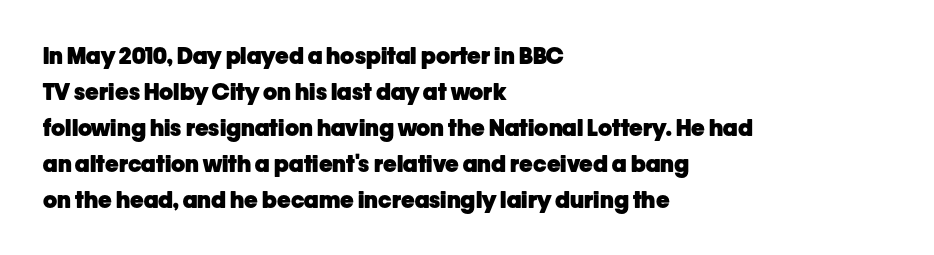
The image shows 23 px bold type, upright; set left-aligned, normal line spacing (1.57x), normal letter spacing, not underlined.
